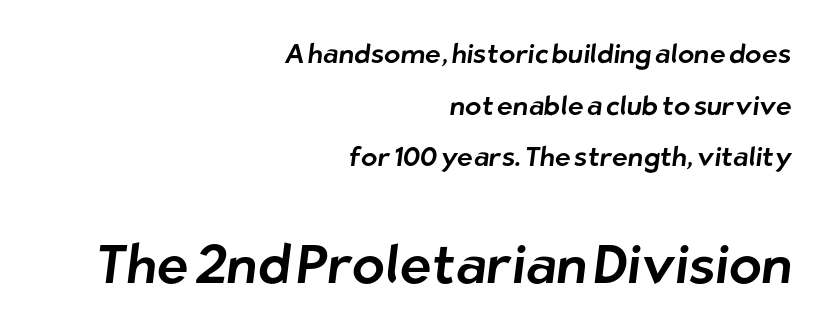
{"serif": "no", "width": "normal", "stroke_contrast": "low", "x_height": "medium", "monospaced": "no", "underline": "no", "align": "right", "line_spacing": "loose", "line_spacing_ratio": 1.91, "letter_spacing": "normal", "letter_spacing_em": 0.0, "larger_block": "second", "size_ratio": 2.0, "glyph_px": 54}
